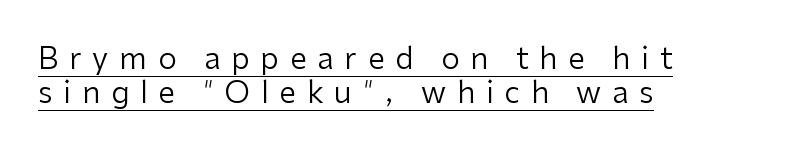
The image shows 30 px regular-weight sans-serif type, upright; set left-aligned, tight line spacing (1.13x), unusually wide letter spacing (+0.36 em), underlined; low stroke contrast and a medium x-height.
